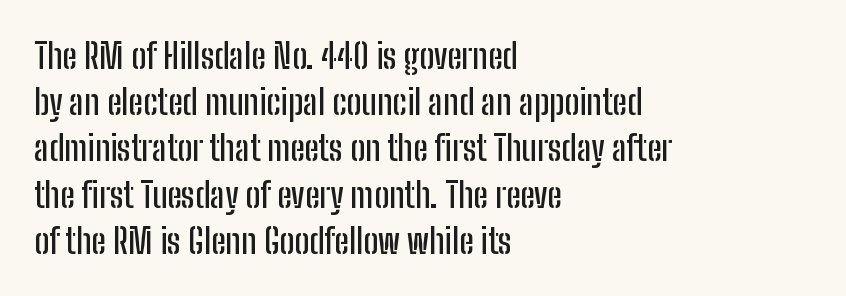
Think of a printed novel: that variable character pitch is what you see here. Typeset ragged right — the left edge is the straight one. Lines of text with bare space underneath. In terms of letterspacing, this is plain default setting. This sample keeps an unexceptional amount of space between lines.
